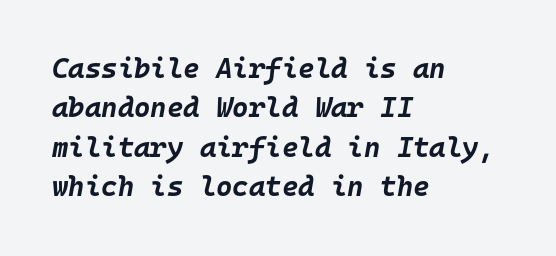
Q: Is the text bold? A: Yes.
Q: Is the text italic (slanted)? A: Yes, it leans right by about 10 degrees.
Q: Is the text underlined? A: No.
Q: How is the paragraph aligned? A: Left-aligned.
Q: Is the spacing between letters normal or unusually wide? A: Normal.
Q: Is the spacing between lines tight, normal or loose? A: Normal.
Q: Width (condensed, normal, or wide)? A: Normal.
Q: Stroke contrast? A: Low.
Q: x-height? A: Large.
Q: Monospaced? A: Yes.
